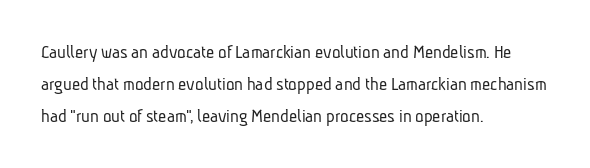
The image shows 20 px text type; set left-aligned, normal line spacing (1.6x), normal letter spacing, not underlined.
